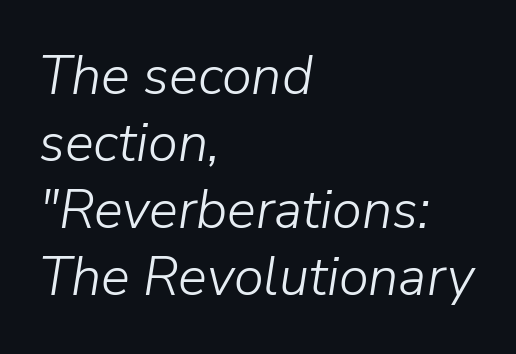
The image shows 54 px light type, italic (leaning right); set left-aligned, line spacing 1.24x, normal letter spacing, not underlined; low stroke contrast and a medium x-height.
